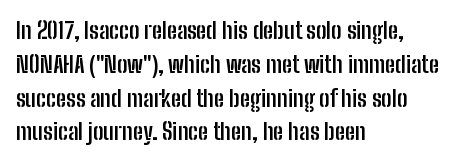
The image shows 23 px bold type, upright; set left-aligned, normal line spacing (1.47x), normal letter spacing, not underlined.
